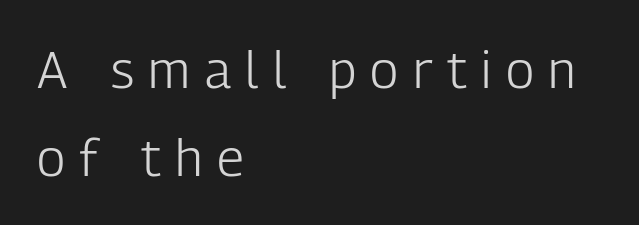
Q: Is the text bold? A: No.
Q: Is the text italic (slanted)? A: No, it is upright.
Q: Is the typeface a serif or a sans-serif typeface? A: Sans-serif.
Q: Is the text underlined? A: No.
Q: How is the paragraph aligned? A: Left-aligned.
Q: Is the spacing between letters normal or unusually wide? A: Unusually wide.
Q: Is the spacing between lines tight, normal or loose? A: Normal.
Q: Width (condensed, normal, or wide)? A: Condensed.
Q: Stroke contrast? A: Low.
Q: x-height? A: Medium.
Q: Monospaced? A: No.
